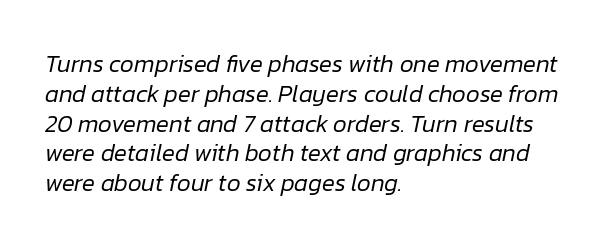
The image shows 24 px text type, italic (leaning right); set left-aligned, line spacing 1.24x, normal letter spacing, not underlined.
